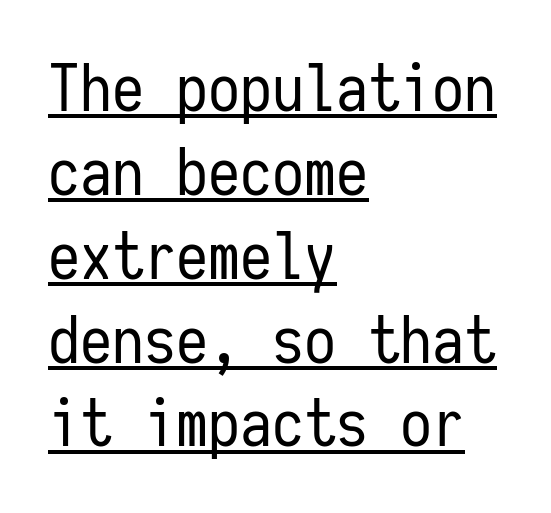
{"serif": "no", "italic": "no", "bold": "no", "weight": "regular", "width": "condensed", "stroke_contrast": "low", "x_height": "medium", "monospaced": "yes", "underline": "yes", "align": "left", "line_spacing": "normal", "line_spacing_ratio": 1.31, "letter_spacing": "normal", "letter_spacing_em": 0.0, "glyph_px": 64}
